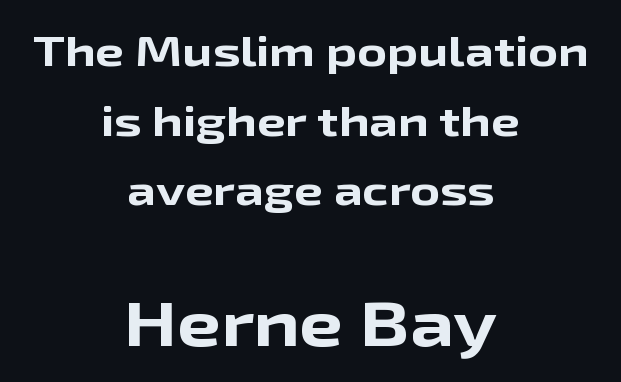
The image shows 62 px bold, wide sans-serif type, upright; set centered, normal line spacing (1.7x), normal letter spacing, not underlined; the second (bottom) block is 1.51x larger; low stroke contrast and a medium x-height.
